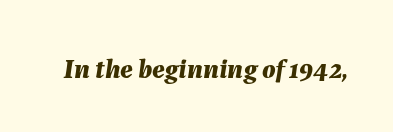
The image shows 28 px bold type, italic (leaning right); set normal letter spacing, not underlined; medium stroke contrast and a medium x-height.
